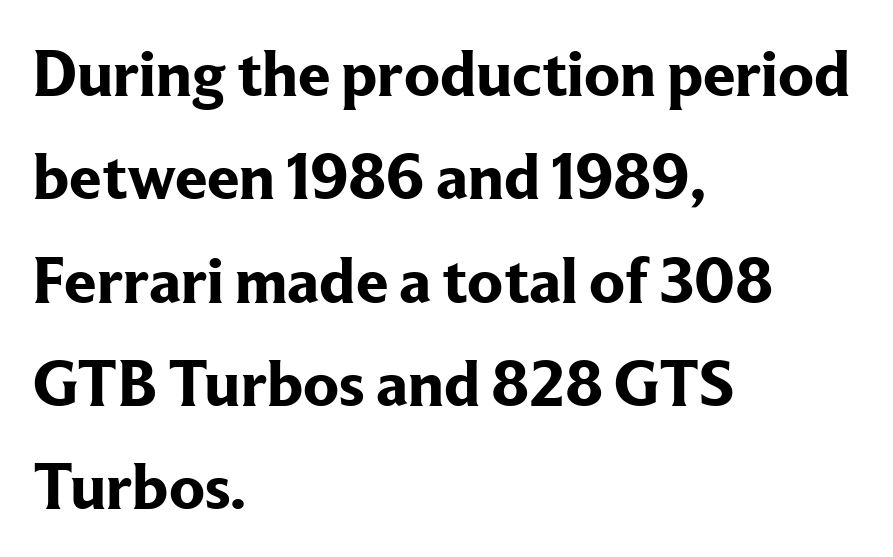
This sample uses an upright cut, with every glyph sitting square on the baseline. Examine the stroke ends and you'll spot serifs. The passage is arranged the way most books set body copy — flush left. The strip under each line holds only bare page. These lines are rendered in a variable-pitch font.
